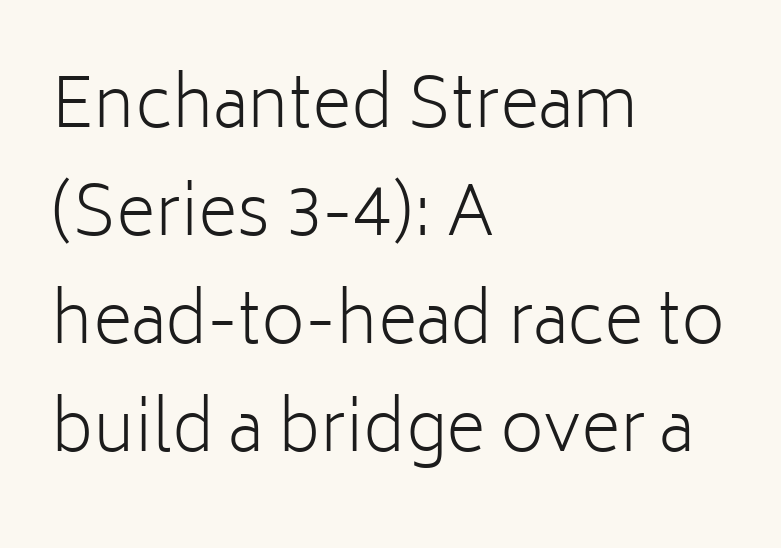
The image shows 68 px light sans-serif type, upright; set left-aligned, normal line spacing (1.59x), normal letter spacing, not underlined; low stroke contrast and a medium x-height.
